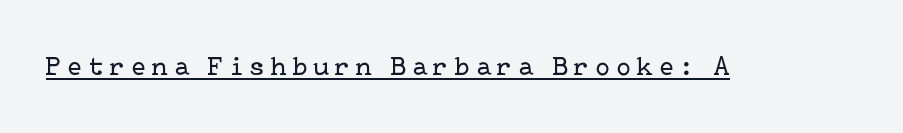
Q: Is the text bold? A: No.
Q: Is the text italic (slanted)? A: No, it is upright.
Q: Is the text underlined? A: Yes.
Q: Is the spacing between letters normal or unusually wide? A: Unusually wide.
